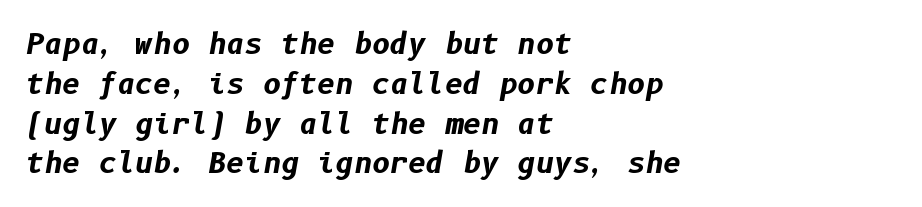
{"italic": "yes", "lean": "right", "slant_degrees": 10, "bold": "yes", "weight": "bold", "width": "normal", "stroke_contrast": "low", "x_height": "medium", "underline": "no", "align": "left", "line_spacing": "normal", "line_spacing_ratio": 1.42, "letter_spacing": "normal", "letter_spacing_em": 0.0, "glyph_px": 28}
